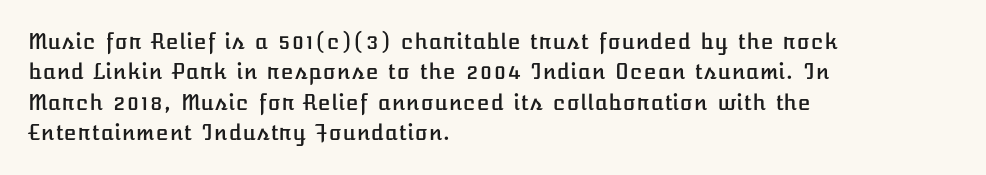
A bare baseline throughout the passage. This rendering uses left alignment, leaving the right contour irregular. Vertical strokes here are truly vertical. Glyph-to-glyph distance matches everyday printed text. If you measured baseline to baseline, you'd find a middling distance.
